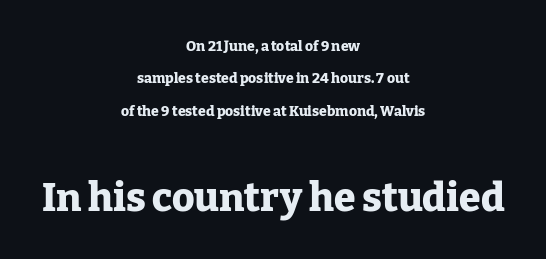
{"serif": "yes", "italic": "no", "bold": "yes", "weight": "heavy", "width": "normal", "stroke_contrast": "low", "x_height": "medium", "monospaced": "no", "underline": "no", "align": "center", "line_spacing": "loose", "line_spacing_ratio": 2.32, "letter_spacing": "normal", "letter_spacing_em": 0.0, "larger_block": "second", "size_ratio": 2.79, "glyph_px": 39}
